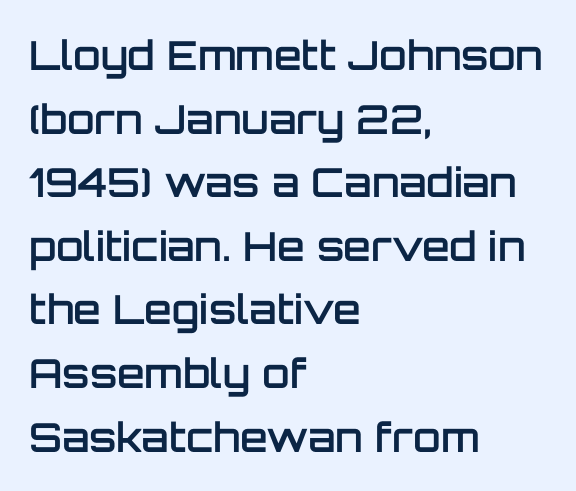
{"serif": "no", "italic": "no", "bold": "semi", "weight": "semibold", "width": "normal", "stroke_contrast": "low", "x_height": "large", "monospaced": "no", "underline": "no", "align": "left", "line_spacing": "normal", "line_spacing_ratio": 1.59, "letter_spacing": "normal", "letter_spacing_em": 0.0, "glyph_px": 40}
